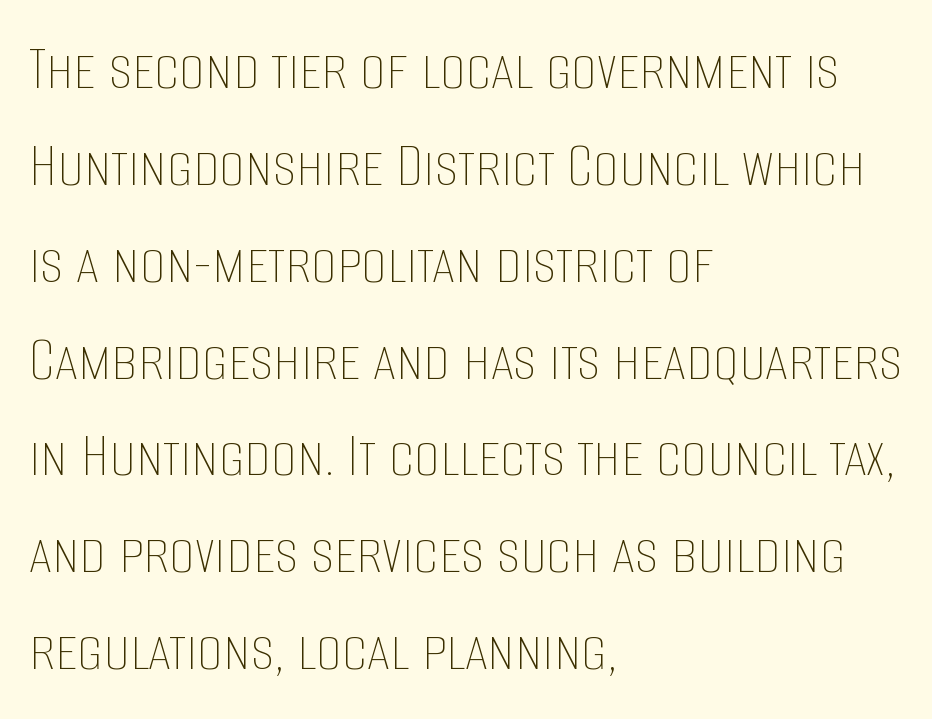
Q: Is the text bold? A: No.
Q: Is the text italic (slanted)? A: No, it is upright.
Q: Is the text underlined? A: No.
Q: How is the paragraph aligned? A: Left-aligned.
Q: Is the spacing between letters normal or unusually wide? A: Normal.
Q: Is the spacing between lines tight, normal or loose? A: Normal.
Q: Width (condensed, normal, or wide)? A: Condensed.
Q: Stroke contrast? A: Low.
Q: x-height? A: Large.
Q: Monospaced? A: No.
